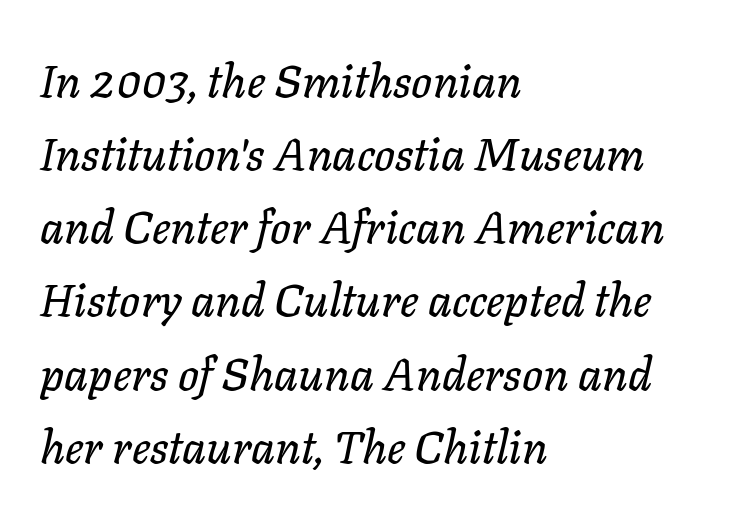
The image shows 46 px text type, italic (leaning right); set left-aligned, normal line spacing (1.59x), normal letter spacing, not underlined; low stroke contrast and a medium x-height.
